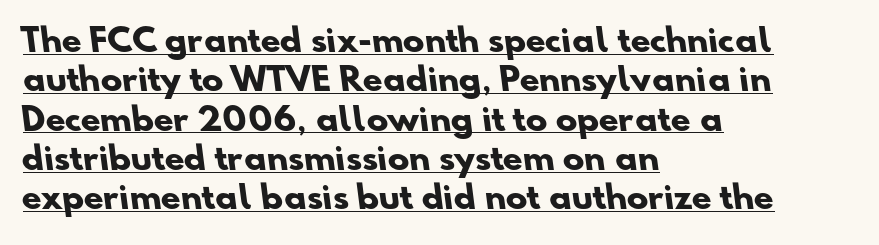
{"serif": "no", "bold": "yes", "weight": "heavy", "width": "normal", "stroke_contrast": "low", "x_height": "small", "monospaced": "no", "underline": "yes", "align": "left", "line_spacing_ratio": 1.23, "letter_spacing": "normal", "letter_spacing_em": 0.0, "glyph_px": 32}
